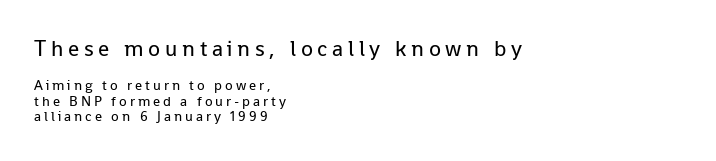
{"italic": "no", "bold": "no", "underline": "no", "align": "left", "line_spacing": "tight", "line_spacing_ratio": 1.11, "letter_spacing": "wide", "letter_spacing_em": 0.21, "larger_block": "first", "size_ratio": 1.57, "glyph_px": 22}
